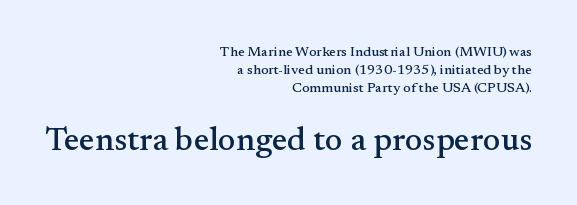
The image shows 33 px serif type, upright; set right-aligned, normal line spacing (1.28x), normal letter spacing, not underlined; the second (bottom) block is 2.36x larger; medium stroke contrast and a small x-height.
